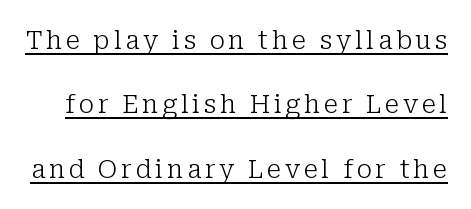
{"italic": "no", "bold": "no", "underline": "yes", "line_spacing": "loose", "line_spacing_ratio": 2.48, "glyph_px": 26}
